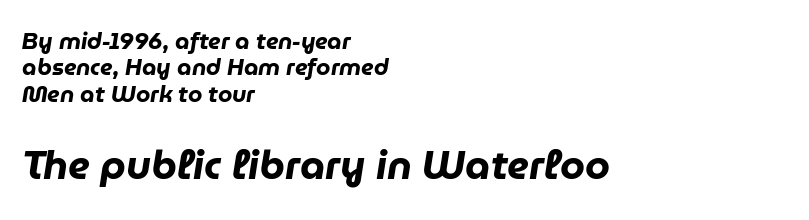
{"italic": "yes", "lean": "right", "slant_degrees": 9, "bold": "yes", "weight": "heavy", "width": "normal", "stroke_contrast": "low", "x_height": "medium", "monospaced": "no", "underline": "no", "align": "left", "line_spacing": "tight", "line_spacing_ratio": 1.15, "letter_spacing": "normal", "letter_spacing_em": 0.0, "larger_block": "second", "size_ratio": 1.74, "glyph_px": 40}
